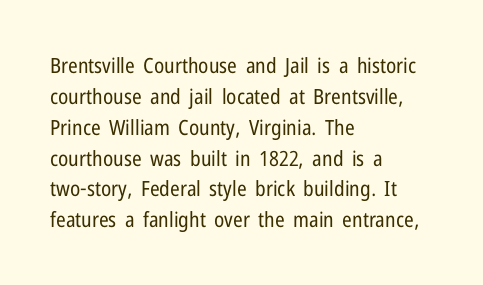
{"italic": "no", "bold": "no", "underline": "no", "align": "left", "line_spacing": "normal", "line_spacing_ratio": 1.47, "letter_spacing": "normal", "letter_spacing_em": 0.0, "glyph_px": 21}
